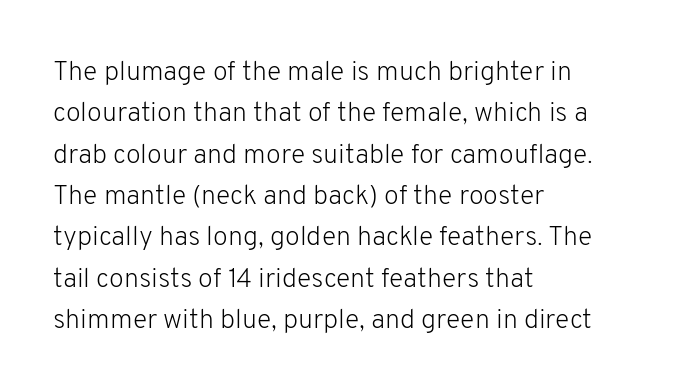
{"italic": "no", "bold": "no", "underline": "no", "align": "left", "line_spacing": "normal", "line_spacing_ratio": 1.53, "letter_spacing": "normal", "letter_spacing_em": 0.0, "glyph_px": 27}
